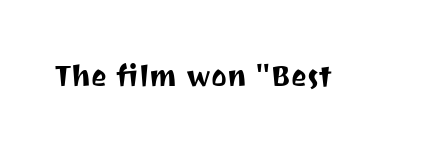
Q: Is the text italic (slanted)? A: No, it is upright.
Q: Is the typeface a serif or a sans-serif typeface? A: Sans-serif.
Q: Is the text underlined? A: No.
Q: Is the spacing between letters normal or unusually wide? A: Normal.
Q: Width (condensed, normal, or wide)? A: Normal.
Q: Stroke contrast? A: Medium.
Q: x-height? A: Medium.
Q: Monospaced? A: No.
